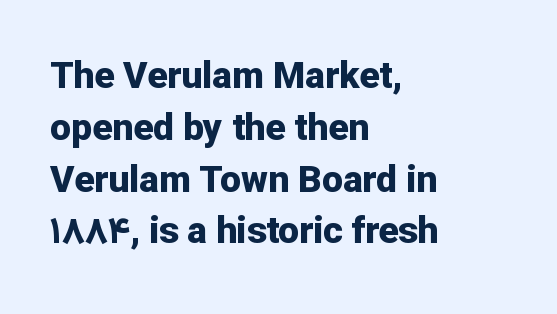
Q: Is the text bold? A: Yes.
Q: Is the text italic (slanted)? A: No, it is upright.
Q: Is the typeface a serif or a sans-serif typeface? A: Sans-serif.
Q: Is the text underlined? A: No.
Q: How is the paragraph aligned? A: Left-aligned.
Q: Is the spacing between letters normal or unusually wide? A: Normal.
Q: Is the spacing between lines tight, normal or loose? A: Normal.
Q: Width (condensed, normal, or wide)? A: Normal.
Q: Stroke contrast? A: Low.
Q: x-height? A: Medium.
Q: Monospaced? A: No.
